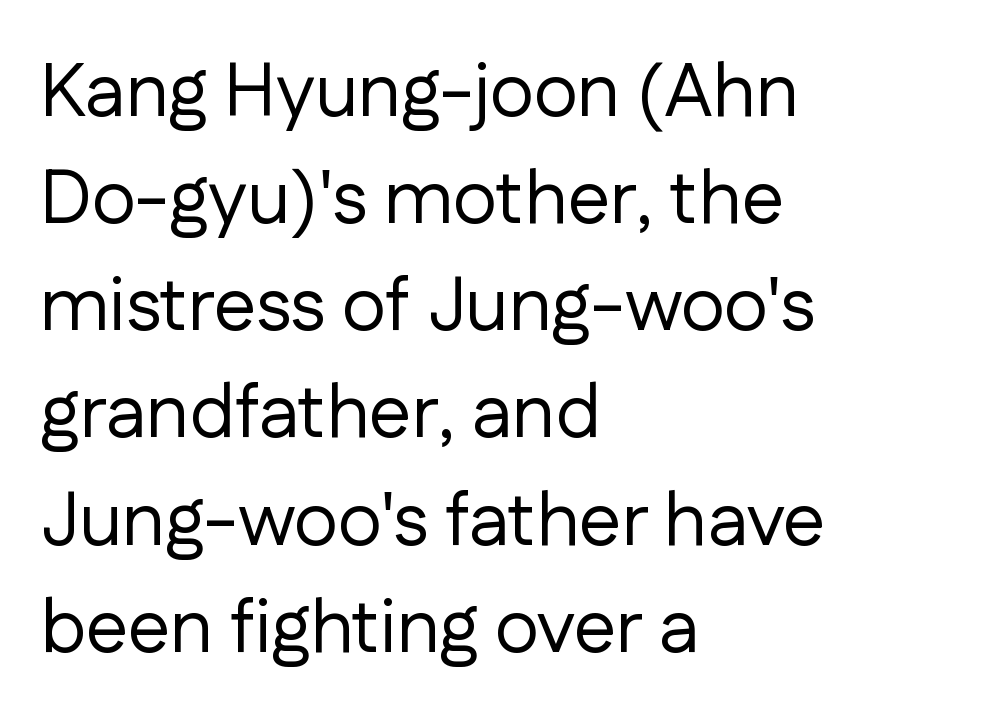
{"serif": "no", "italic": "no", "bold": "no", "weight": "regular", "width": "normal", "stroke_contrast": "low", "x_height": "medium", "monospaced": "no", "underline": "no", "align": "left", "line_spacing": "normal", "line_spacing_ratio": 1.41, "letter_spacing": "normal", "letter_spacing_em": 0.0, "glyph_px": 76}
